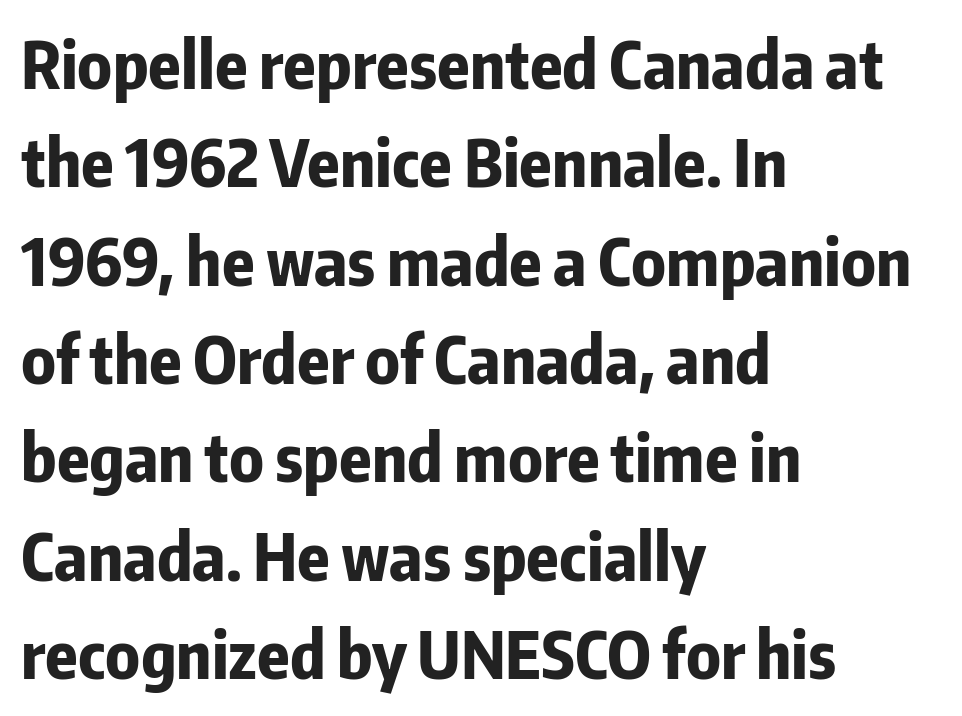
The image shows 66 px bold, condensed sans-serif type, upright; set left-aligned, normal line spacing (1.49x), normal letter spacing, not underlined; low stroke contrast and a medium x-height.
